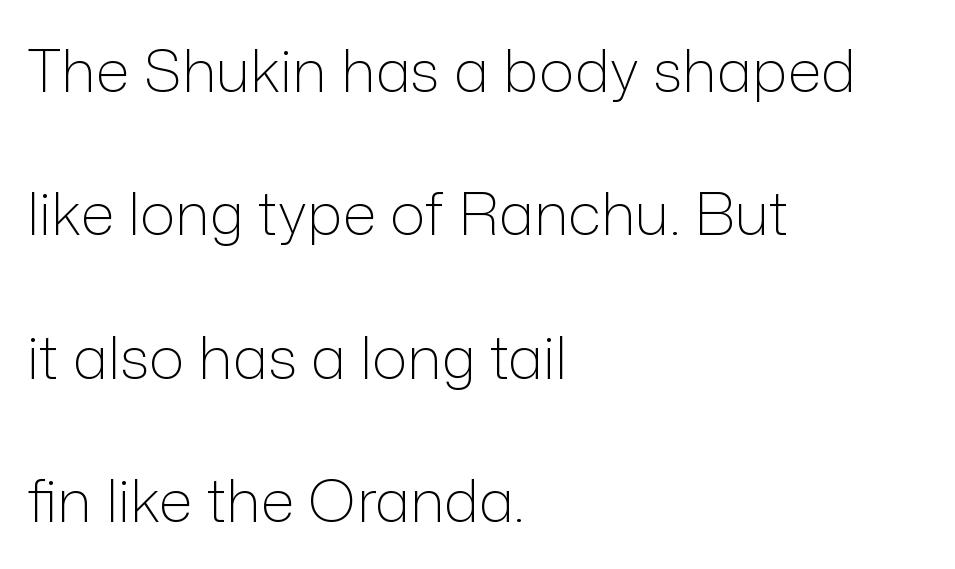
The face used here is rendered with its standard letterfit. How would I describe the line gaps? Wide and relaxed. This is sans-serif lettering, the kind often seen on screens and signage. Character widths vary here, with narrow letters taking less room than wide ones. A light-to-regular cut is what we see here.
